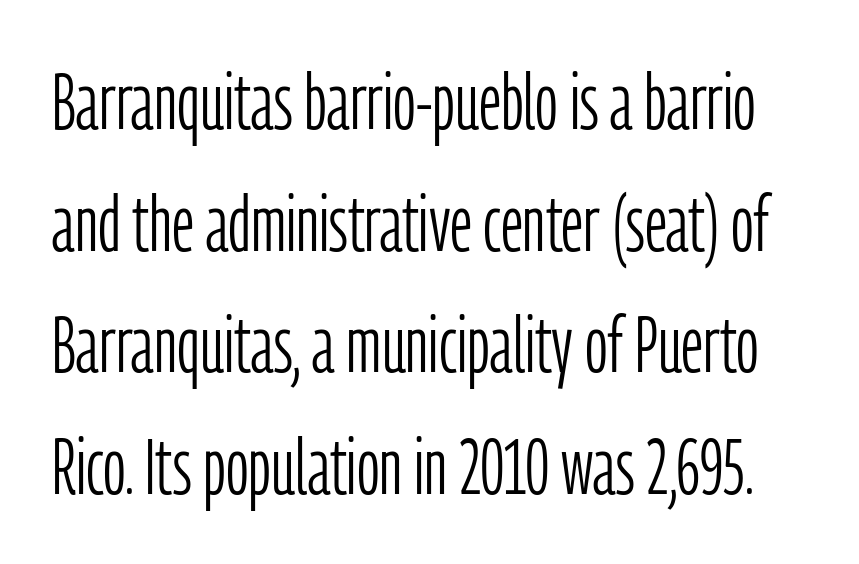
Does the type have serifs? No, each stem ends abruptly. The lettering holds an erect, upright posture throughout. A normal amount of white space separates one row of letters from the next. Lines of text with bare space underneath.
